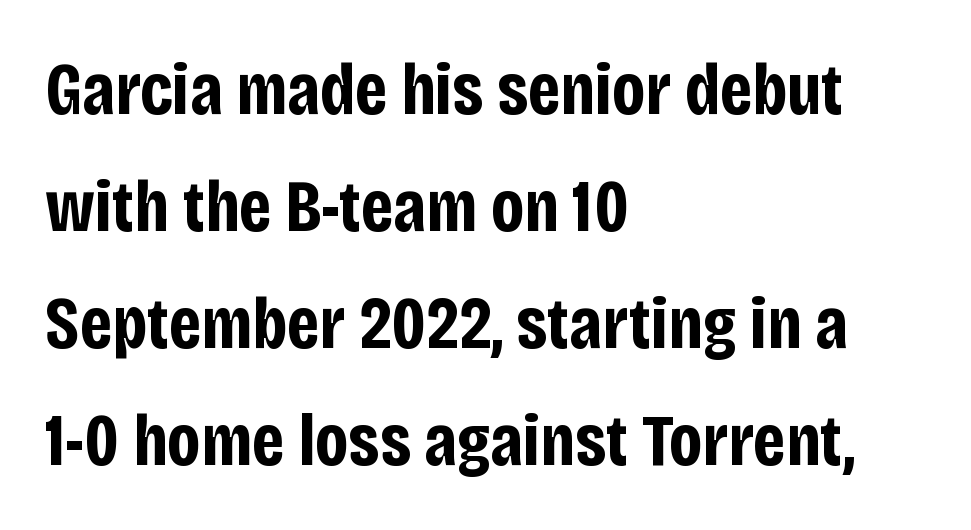
When letters stand straight like this, we call the style roman or upright. The vertical gap from one line to the next is medium. The compositor pushed each line to the left boundary. Note the varied advance widths — an 'i' is clearly narrower than an 'm'.
